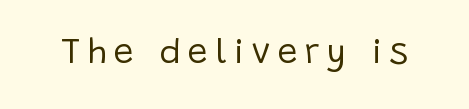
{"serif": "no", "italic": "no", "bold": "no", "weight": "regular", "width": "normal", "stroke_contrast": "low", "x_height": "large", "monospaced": "no", "underline": "no", "letter_spacing": "wide", "letter_spacing_em": 0.2, "glyph_px": 36}
